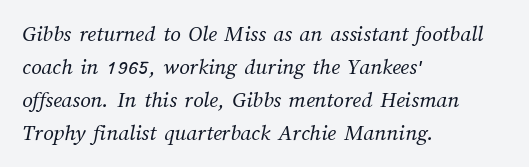
Q: Is the text bold? A: No.
Q: Is the text underlined? A: No.
Q: How is the paragraph aligned? A: Left-aligned.
Q: Is the spacing between letters normal or unusually wide? A: Normal.
Q: Is the spacing between lines tight, normal or loose? A: Normal.
